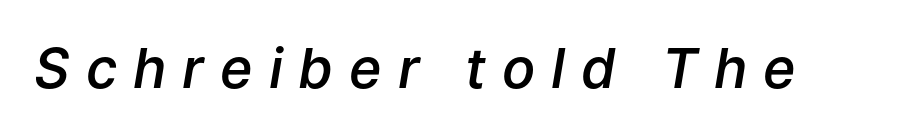
In terms of posture, this sample is oblique. In terms of letterspacing, this is a distinctly airy, spread setting. The characters look somewhat weighty, a semibold short of true bold. Check the space under the baseline: it is left empty. Here the designer chose a conventional face with non-uniform glyph widths.
